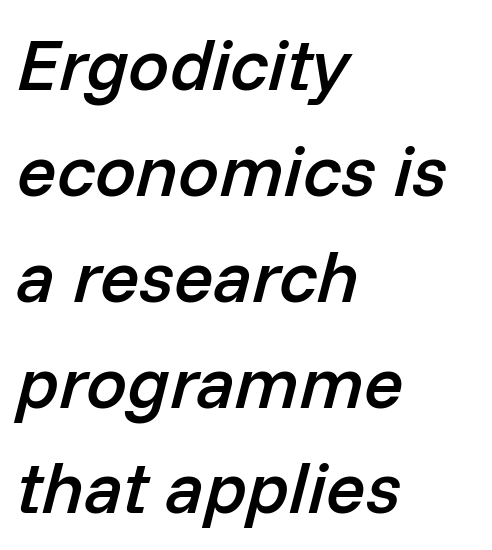
Q: Is the text bold? A: Semi-bold.
Q: Is the text italic (slanted)? A: Yes, it leans right by about 14 degrees.
Q: Is the text underlined? A: No.
Q: How is the paragraph aligned? A: Left-aligned.
Q: Is the spacing between letters normal or unusually wide? A: Normal.
Q: Is the spacing between lines tight, normal or loose? A: Normal.
Q: Width (condensed, normal, or wide)? A: Normal.
Q: Stroke contrast? A: Low.
Q: x-height? A: Medium.
Q: Monospaced? A: No.
